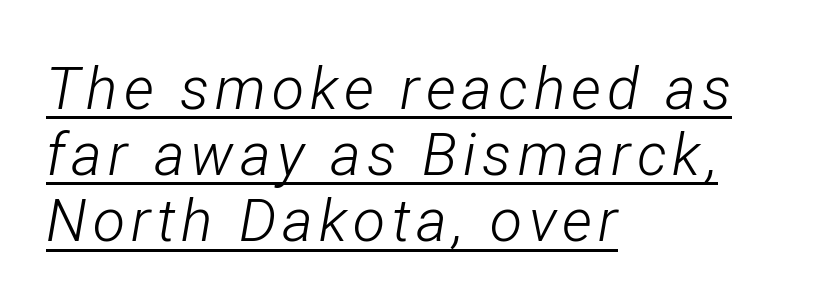
Q: Is the text bold? A: No.
Q: Is the text italic (slanted)? A: Yes, it leans right by about 12 degrees.
Q: Is the text underlined? A: Yes.
Q: How is the paragraph aligned? A: Left-aligned.
Q: Is the spacing between lines tight, normal or loose? A: Tight.
Q: Width (condensed, normal, or wide)? A: Condensed.
Q: Stroke contrast? A: Low.
Q: x-height? A: Medium.
Q: Monospaced? A: No.
